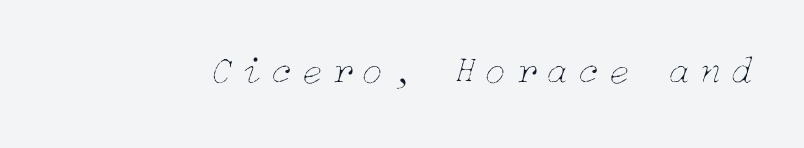
The image shows 39 px thin type, italic (leaning right); set unusually wide letter spacing (+0.24 em), not underlined; low stroke contrast and a medium x-height.
